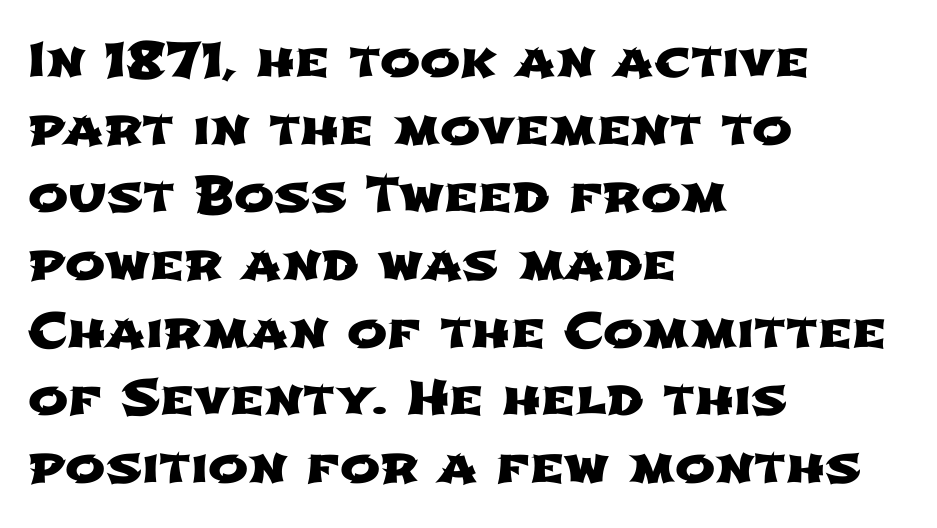
Q: Is the typeface a serif or a sans-serif typeface? A: Sans-serif.
Q: Is the text underlined? A: No.
Q: How is the paragraph aligned? A: Left-aligned.
Q: Is the spacing between letters normal or unusually wide? A: Normal.
Q: Is the spacing between lines tight, normal or loose? A: Normal.
Q: Width (condensed, normal, or wide)? A: Wide.
Q: Stroke contrast? A: Low.
Q: x-height? A: Medium.
Q: Monospaced? A: No.
